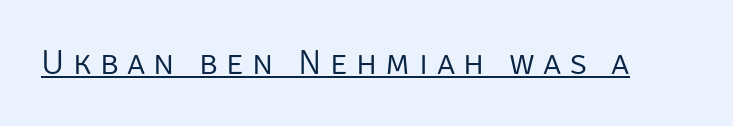
Q: Is the text bold? A: No.
Q: Is the text italic (slanted)? A: No, it is upright.
Q: Is the typeface a serif or a sans-serif typeface? A: Sans-serif.
Q: Is the text underlined? A: Yes.
Q: Is the spacing between letters normal or unusually wide? A: Unusually wide.
Q: Width (condensed, normal, or wide)? A: Normal.
Q: Stroke contrast? A: Low.
Q: x-height? A: Large.
Q: Monospaced? A: No.
